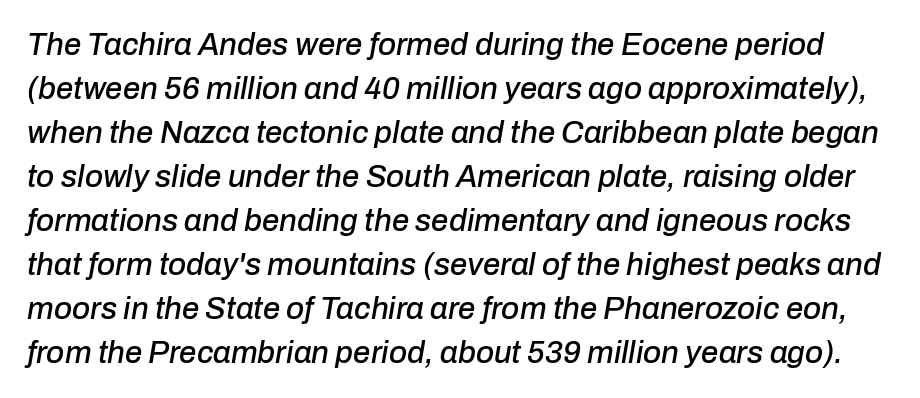
{"italic": "yes", "lean": "right", "slant_degrees": 10, "width": "normal", "stroke_contrast": "low", "x_height": "medium", "monospaced": "no", "underline": "no", "line_spacing": "normal", "line_spacing_ratio": 1.42, "letter_spacing": "normal", "letter_spacing_em": 0.0, "glyph_px": 31}
